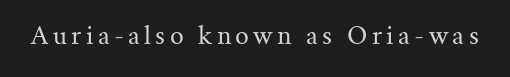
The image shows 24 px text type, upright; set not underlined.
